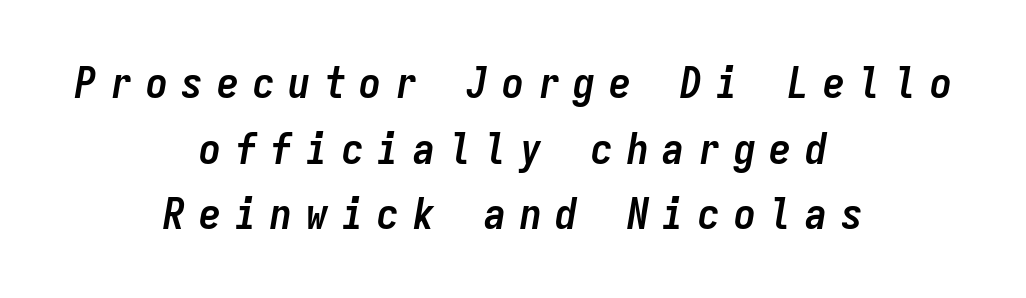
Q: Is the text bold? A: Yes.
Q: Is the text italic (slanted)? A: Yes, it leans right by about 9 degrees.
Q: Is the text underlined? A: No.
Q: How is the paragraph aligned? A: Centered.
Q: Is the spacing between letters normal or unusually wide? A: Unusually wide.
Q: Is the spacing between lines tight, normal or loose? A: Normal.
Q: Width (condensed, normal, or wide)? A: Condensed.
Q: Stroke contrast? A: Low.
Q: x-height? A: Medium.
Q: Monospaced? A: Yes.
